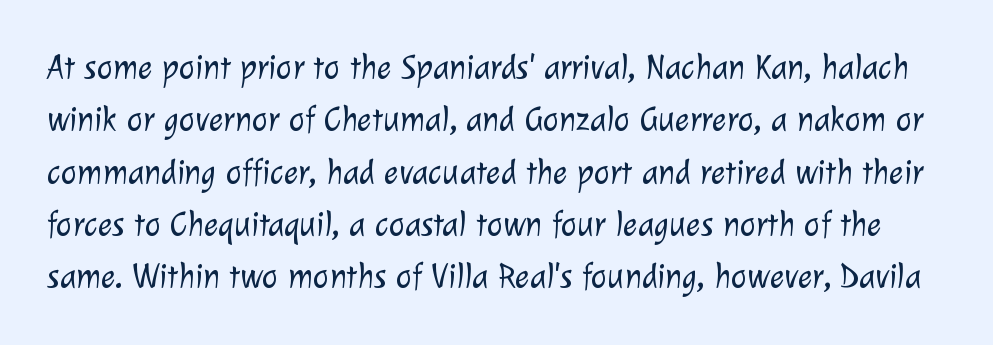
The image shows 34 px light sans-serif type; set normal line spacing (1.54x), normal letter spacing, not underlined; low stroke contrast and a medium x-height.
